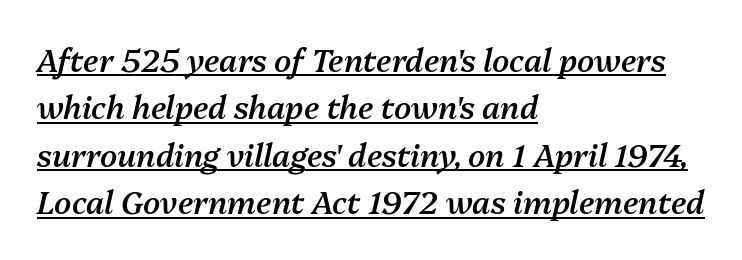
Q: Is the text bold? A: Semi-bold.
Q: Is the text italic (slanted)? A: Yes, it leans right by about 13 degrees.
Q: Is the text underlined? A: Yes.
Q: How is the paragraph aligned? A: Left-aligned.
Q: Is the spacing between letters normal or unusually wide? A: Normal.
Q: Is the spacing between lines tight, normal or loose? A: Normal.
Q: Width (condensed, normal, or wide)? A: Normal.
Q: Stroke contrast? A: Medium.
Q: x-height? A: Medium.
Q: Monospaced? A: No.
